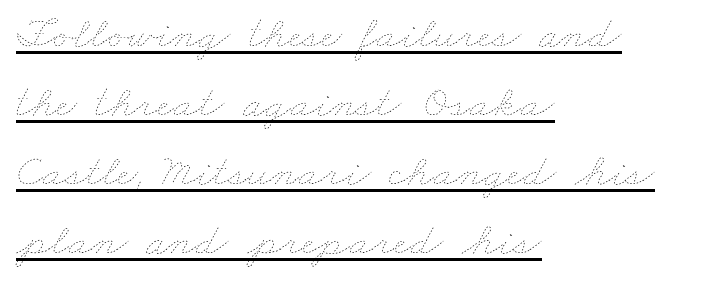
{"bold": "no", "weight": "thin", "width": "wide", "stroke_contrast": "low", "x_height": "small", "monospaced": "no", "underline": "yes", "align": "left", "line_spacing": "normal", "line_spacing_ratio": 1.5, "letter_spacing": "normal", "letter_spacing_em": 0.0, "glyph_px": 46}
